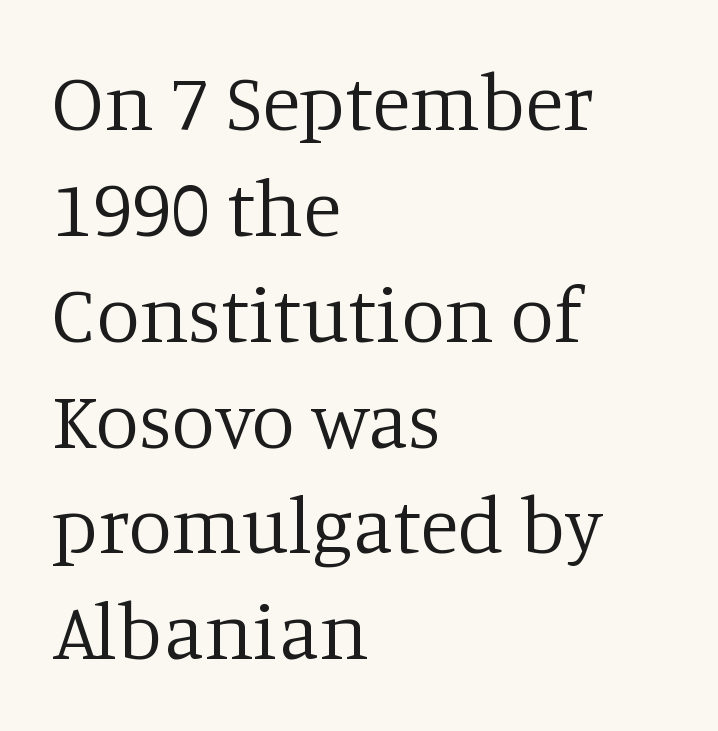
Q: Is the text bold? A: No.
Q: Is the text italic (slanted)? A: No, it is upright.
Q: Is the typeface a serif or a sans-serif typeface? A: Serif.
Q: Is the text underlined? A: No.
Q: How is the paragraph aligned? A: Left-aligned.
Q: Is the spacing between letters normal or unusually wide? A: Normal.
Q: Is the spacing between lines tight, normal or loose? A: Normal.
Q: Width (condensed, normal, or wide)? A: Normal.
Q: Stroke contrast? A: Low.
Q: x-height? A: Large.
Q: Monospaced? A: No.
